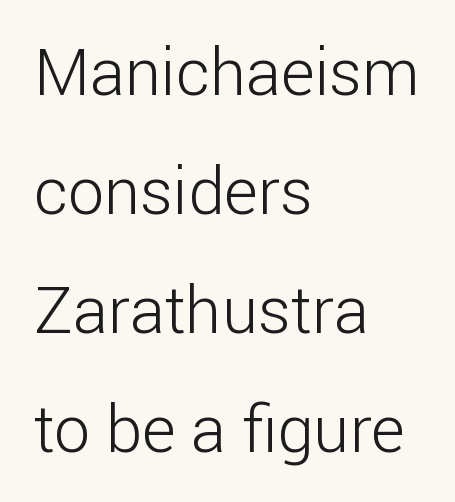
The letterforms sit at book weight or below. Examine the stroke ends and you'll find no serifs. Standard letterfit; no display-style spreading of the glyphs. The lines in this sample share a left origin and differ only in where they stop.
